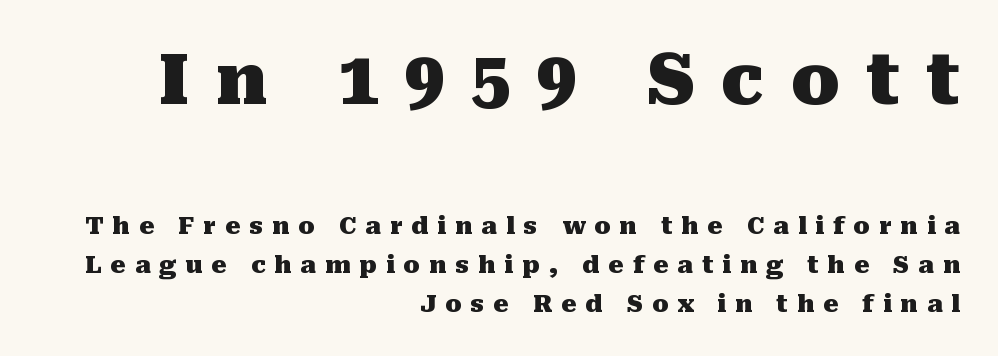
{"serif": "yes", "italic": "no", "bold": "yes", "weight": "heavy", "width": "normal", "stroke_contrast": "medium", "x_height": "medium", "monospaced": "no", "underline": "no", "align": "right", "line_spacing": "normal", "line_spacing_ratio": 1.63, "letter_spacing": "wide", "letter_spacing_em": 0.37, "larger_block": "first", "size_ratio": 2.96, "glyph_px": 71}
